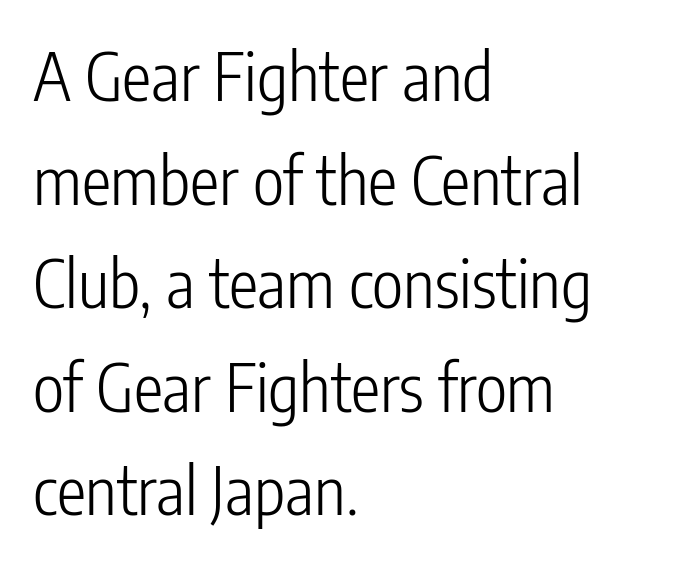
Q: Is the text bold? A: No.
Q: Is the text italic (slanted)? A: No, it is upright.
Q: Is the typeface a serif or a sans-serif typeface? A: Sans-serif.
Q: Is the text underlined? A: No.
Q: How is the paragraph aligned? A: Left-aligned.
Q: Is the spacing between letters normal or unusually wide? A: Normal.
Q: Is the spacing between lines tight, normal or loose? A: Normal.
Q: Width (condensed, normal, or wide)? A: Condensed.
Q: Stroke contrast? A: Low.
Q: x-height? A: Medium.
Q: Monospaced? A: No.
